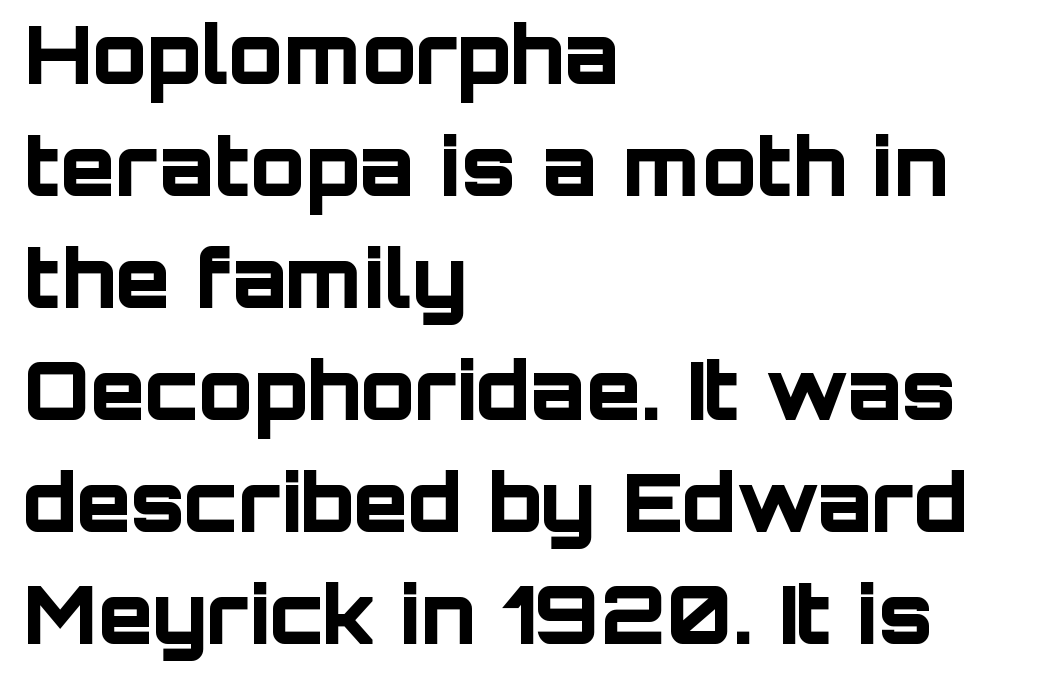
The image shows 80 px bold sans-serif type, upright; set left-aligned, normal line spacing (1.4x), normal letter spacing, not underlined; low stroke contrast and a large x-height.
